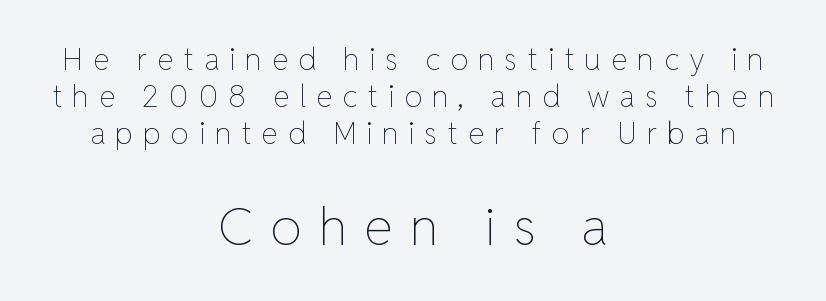
Q: Is the text bold? A: No.
Q: Is the text italic (slanted)? A: No, it is upright.
Q: Is the text underlined? A: No.
Q: How is the paragraph aligned? A: Centered.
Q: Is the spacing between letters normal or unusually wide? A: Unusually wide.
Q: Which block of text is set in a larger size, the first (top) or the second (bottom)? A: The second (bottom) one.
Q: Width (condensed, normal, or wide)? A: Normal.
Q: Stroke contrast? A: Low.
Q: x-height? A: Medium.
Q: Monospaced? A: No.
